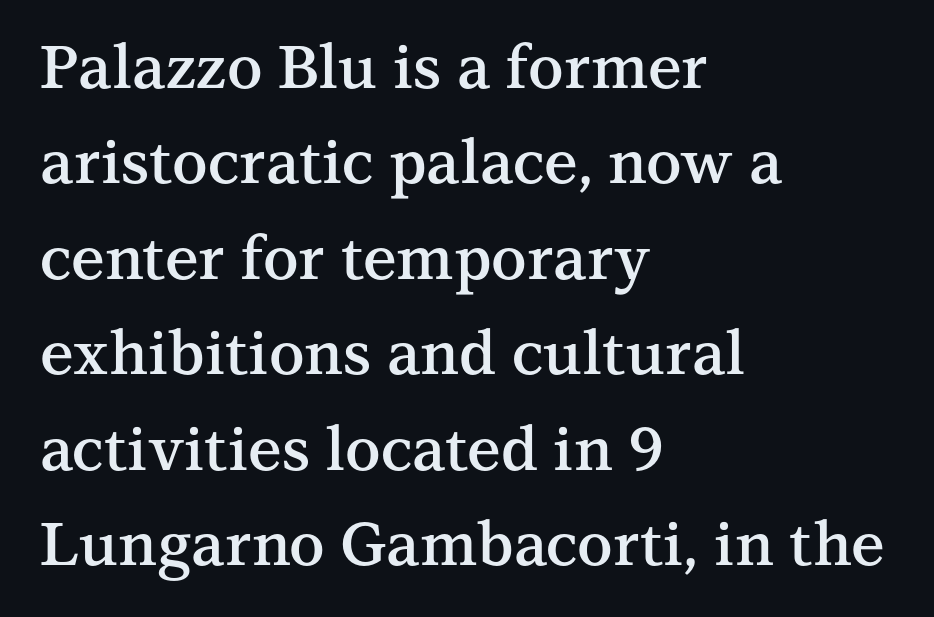
Words float on clear page, feet unadorned. Its strokes are somewhat broadened, the hallmark of semibold type. Vertical strokes here are truly vertical. Note the varied advance widths — an 'i' is clearly narrower than an 'm'. Glyph-to-glyph distance matches everyday printed text. Regarding leading, the lines here are spaced in the standard way.
